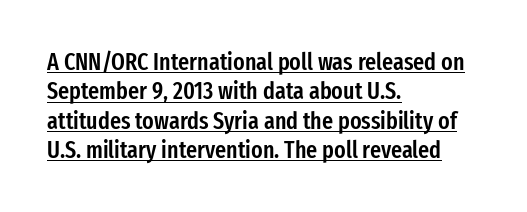
{"italic": "no", "bold": "semi", "underline": "yes", "align": "left", "line_spacing_ratio": 1.22, "letter_spacing": "normal", "letter_spacing_em": 0.0, "glyph_px": 24}
